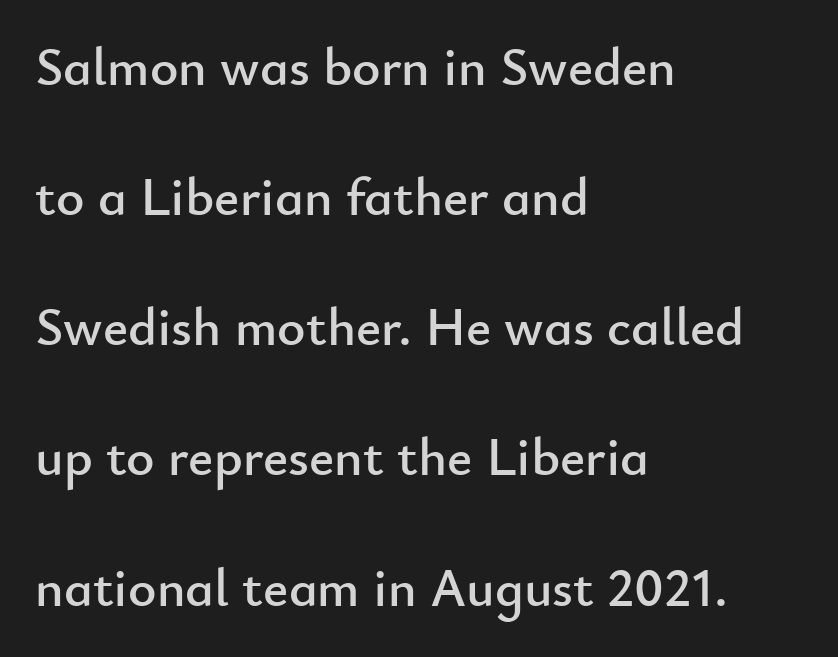
Typeset ragged right — the left edge is the straight one. Default kerning and tracking; the words read as compact shapes. The block of text is sparse from top to bottom, with ample space between rows. Style check: upright.
